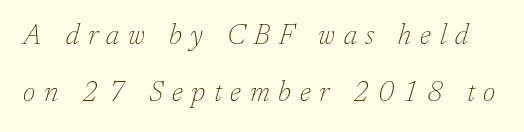
{"serif": "yes", "italic": "yes", "lean": "right", "slant_degrees": 17, "bold": "no", "weight": "thin", "width": "normal", "stroke_contrast": "low", "x_height": "medium", "monospaced": "no", "underline": "no", "line_spacing": "loose", "line_spacing_ratio": 2.03, "letter_spacing": "wide", "letter_spacing_em": 0.31, "glyph_px": 28}
